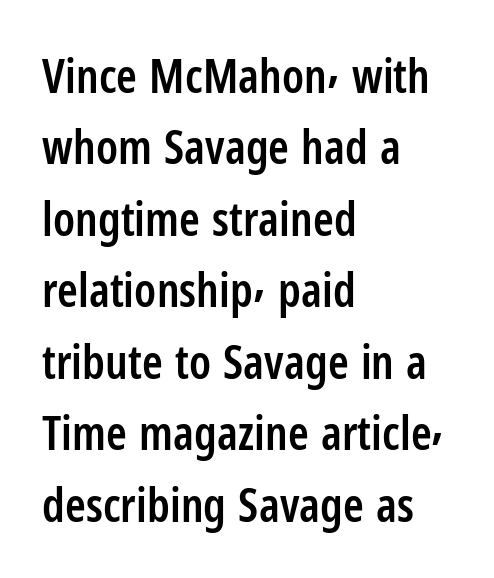
The image shows 47 px semibold, condensed sans-serif type, upright; set left-aligned, normal line spacing (1.52x), normal letter spacing, not underlined; low stroke contrast and a medium x-height.
